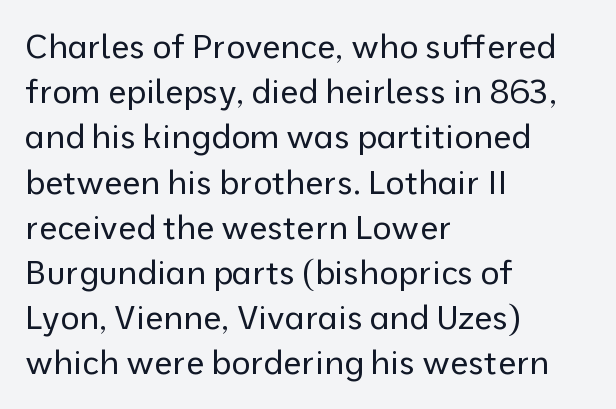
{"serif": "no", "italic": "no", "bold": "no", "weight": "regular", "width": "normal", "stroke_contrast": "low", "x_height": "medium", "monospaced": "no", "underline": "no", "align": "left", "line_spacing": "normal", "line_spacing_ratio": 1.37, "letter_spacing": "normal", "letter_spacing_em": 0.0, "glyph_px": 33}
